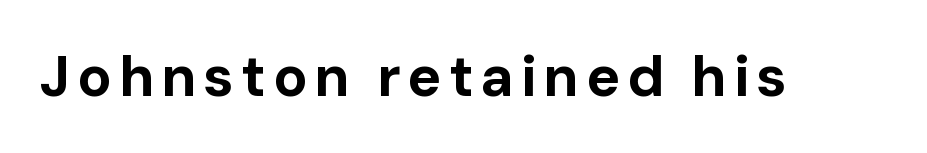
{"serif": "no", "italic": "no", "bold": "yes", "weight": "bold", "width": "normal", "stroke_contrast": "low", "x_height": "medium", "monospaced": "no", "underline": "no", "glyph_px": 57}
